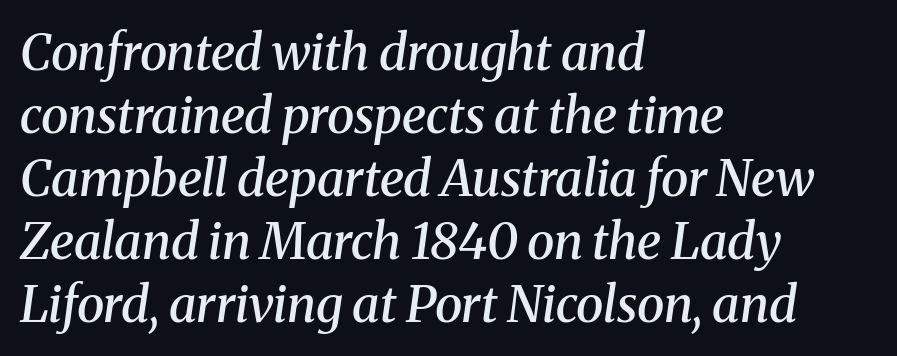
Q: Is the text bold? A: Semi-bold.
Q: Is the text italic (slanted)? A: Yes, it leans right by about 8 degrees.
Q: Is the typeface a serif or a sans-serif typeface? A: Serif.
Q: Is the text underlined? A: No.
Q: How is the paragraph aligned? A: Left-aligned.
Q: Is the spacing between letters normal or unusually wide? A: Normal.
Q: Is the spacing between lines tight, normal or loose? A: Normal.
Q: Width (condensed, normal, or wide)? A: Normal.
Q: Stroke contrast? A: Medium.
Q: x-height? A: Medium.
Q: Monospaced? A: No.
